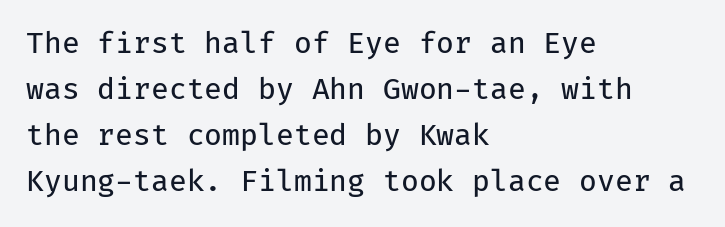
{"serif": "no", "italic": "no", "bold": "no", "weight": "regular", "width": "normal", "stroke_contrast": "low", "x_height": "medium", "monospaced": "yes", "underline": "no", "align": "left", "line_spacing": "normal", "line_spacing_ratio": 1.59, "letter_spacing": "normal", "letter_spacing_em": 0.0, "glyph_px": 29}
